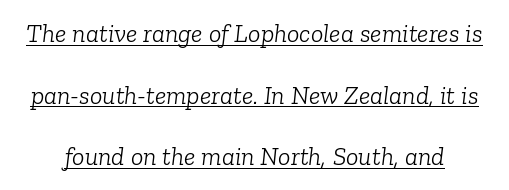
{"italic": "yes", "lean": "right", "slant_degrees": 6, "bold": "no", "underline": "yes", "line_spacing": "loose", "line_spacing_ratio": 2.37, "letter_spacing": "normal", "letter_spacing_em": 0.0, "glyph_px": 26}
